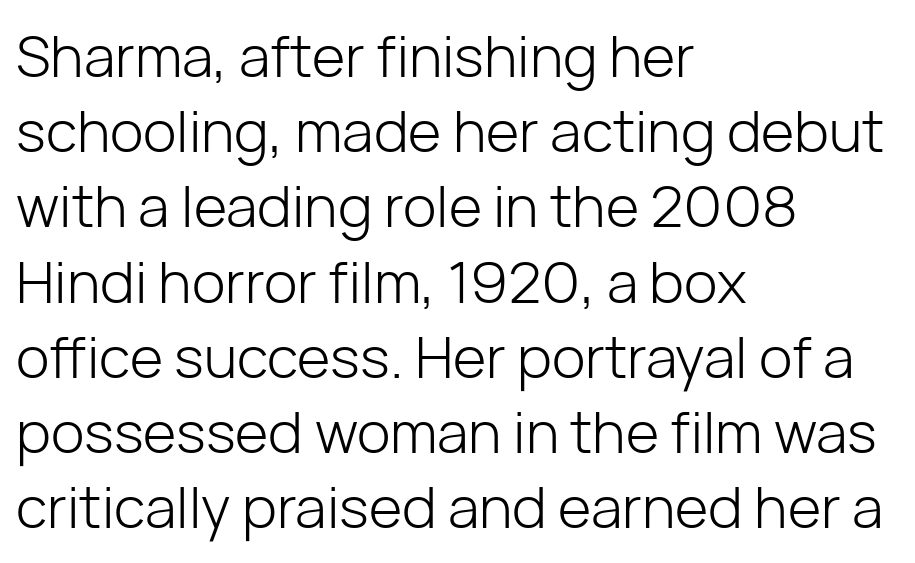
{"serif": "no", "italic": "no", "bold": "no", "weight": "light", "width": "normal", "stroke_contrast": "low", "x_height": "medium", "monospaced": "no", "underline": "no", "align": "left", "line_spacing": "normal", "line_spacing_ratio": 1.32, "letter_spacing": "normal", "letter_spacing_em": 0.0, "glyph_px": 57}
